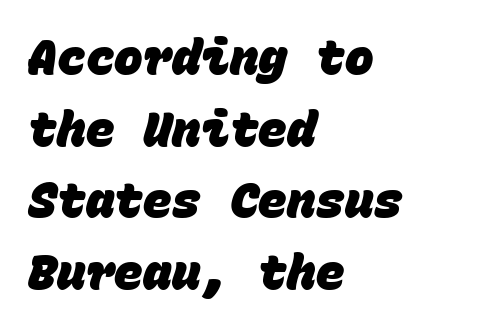
A sans-serif font was chosen for this passage. This block has exactly the height ordinary leading produces. Any mark beneath the type? The region is blank. The letterforms sit shoulder to shoulder at normal distance.
